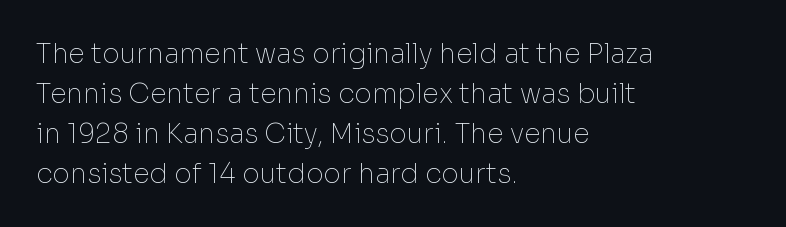
{"italic": "no", "bold": "no", "underline": "no", "align": "left", "line_spacing": "normal", "line_spacing_ratio": 1.48, "letter_spacing": "normal", "letter_spacing_em": 0.0, "glyph_px": 27}
